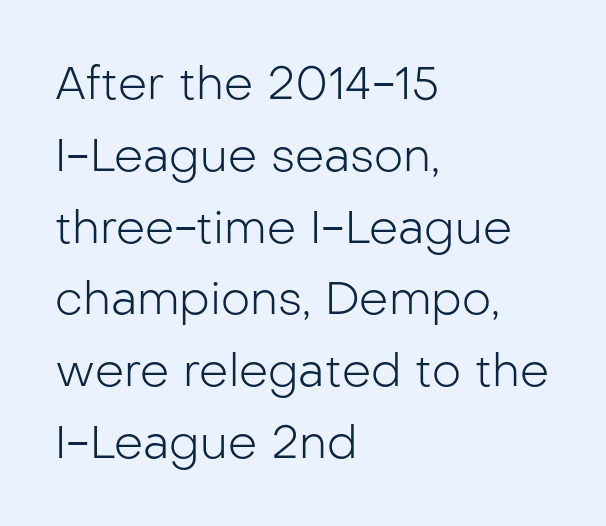
Q: Is the text bold? A: No.
Q: Is the text italic (slanted)? A: No, it is upright.
Q: Is the typeface a serif or a sans-serif typeface? A: Sans-serif.
Q: Is the text underlined? A: No.
Q: How is the paragraph aligned? A: Left-aligned.
Q: Is the spacing between letters normal or unusually wide? A: Normal.
Q: Is the spacing between lines tight, normal or loose? A: Normal.
Q: Width (condensed, normal, or wide)? A: Normal.
Q: Stroke contrast? A: Low.
Q: x-height? A: Medium.
Q: Monospaced? A: No.
